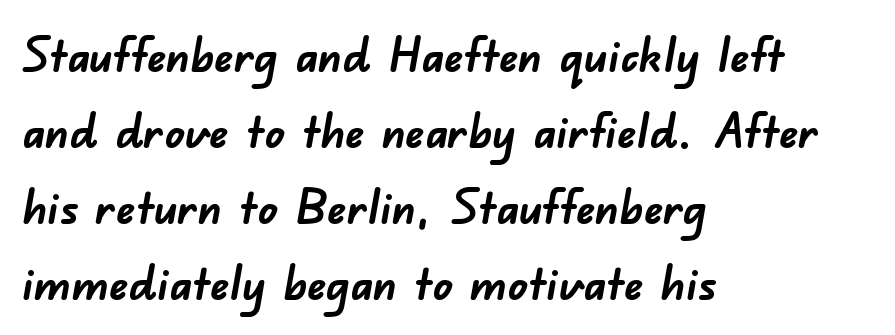
The image shows 48 px semibold sans-serif type; set left-aligned, normal line spacing (1.58x), normal letter spacing, not underlined; low stroke contrast and a small x-height.
